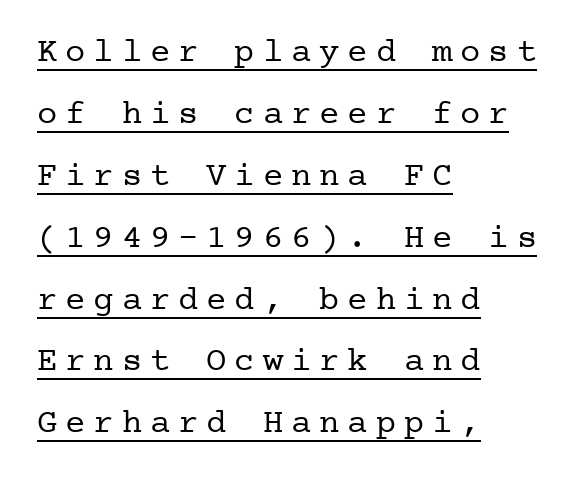
The image shows 34 px regular-weight serif type, upright; set left-aligned, line spacing 1.82x, unusually wide letter spacing (+0.23 em), underlined; low stroke contrast and a medium x-height.
